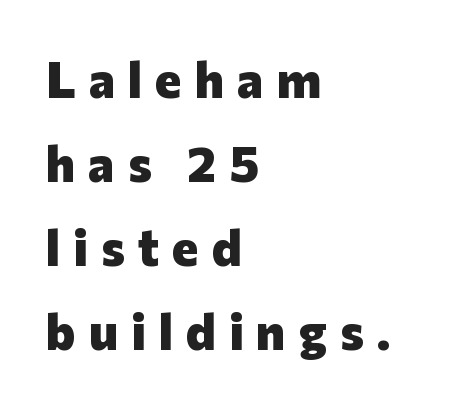
The image shows 51 px heavy sans-serif type, upright; set left-aligned, normal line spacing (1.65x), unusually wide letter spacing (+0.25 em), not underlined; low stroke contrast and a medium x-height.
